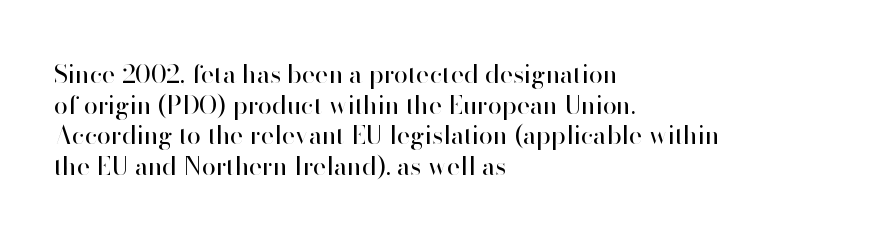
The letters look calm and open, with moderate or lighter stems. Descenders are the only things crossing below the line. Left-aligned paragraph, ragged on the right. Short note: letters normally spaced.
